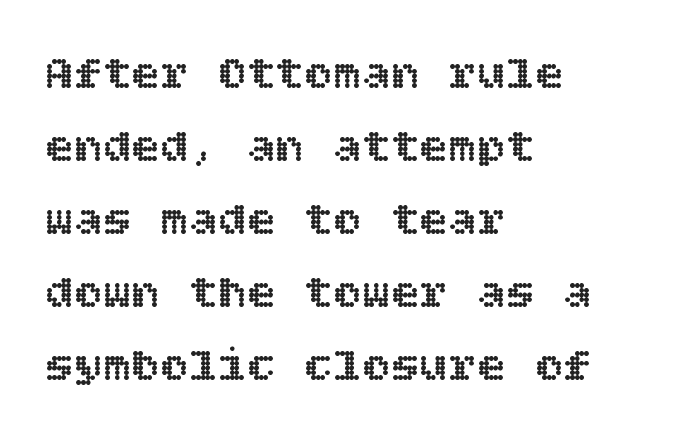
{"italic": "no", "width": "normal", "x_height": "large", "underline": "no", "align": "left", "line_spacing": "normal", "line_spacing_ratio": 1.52, "letter_spacing": "normal", "letter_spacing_em": 0.0, "glyph_px": 48}
